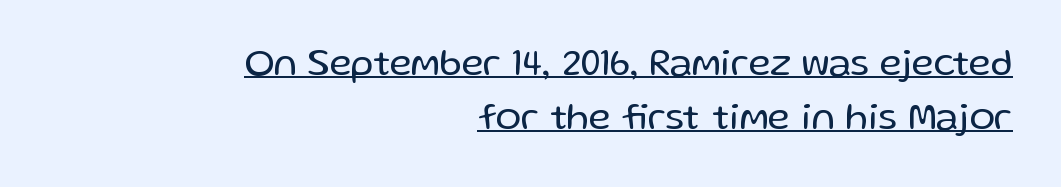
Does a line run under the words? Yes, clearly. Each word holds together tightly as a unit, with standard inter-letter gaps. The characters are drawn with everyday or finer stroke widths. The type sits square on the baseline with zero lean.
